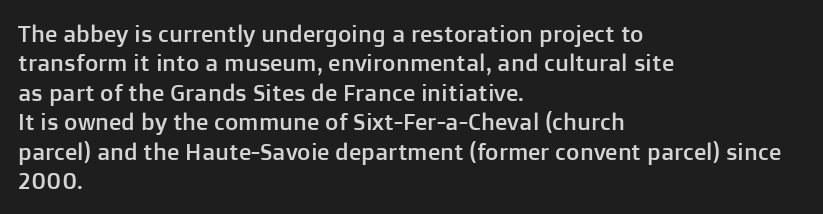
One-word summary of the alignment: left. Posture: vertical. The tracking reads as untouched default to a designer's eye. Each row of text sits above clean, open space. Does the leading feel generous? No, just average.
